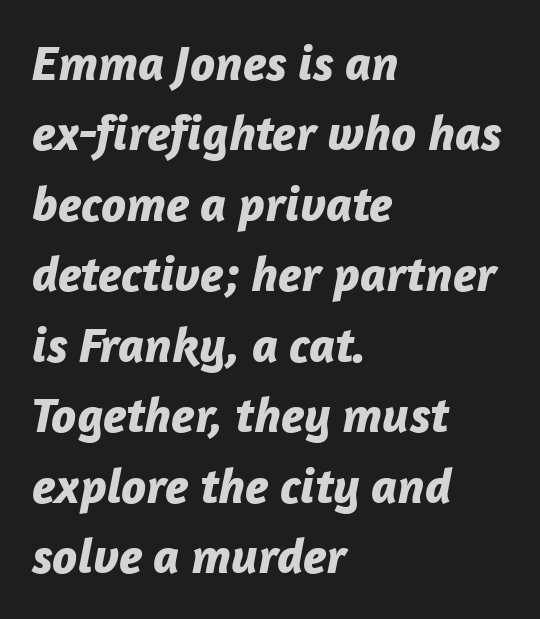
{"italic": "yes", "lean": "right", "slant_degrees": 12, "bold": "yes", "weight": "bold", "width": "normal", "stroke_contrast": "low", "x_height": "medium", "monospaced": "no", "underline": "no", "align": "left", "line_spacing": "normal", "line_spacing_ratio": 1.41, "letter_spacing": "normal", "letter_spacing_em": 0.0, "glyph_px": 50}
